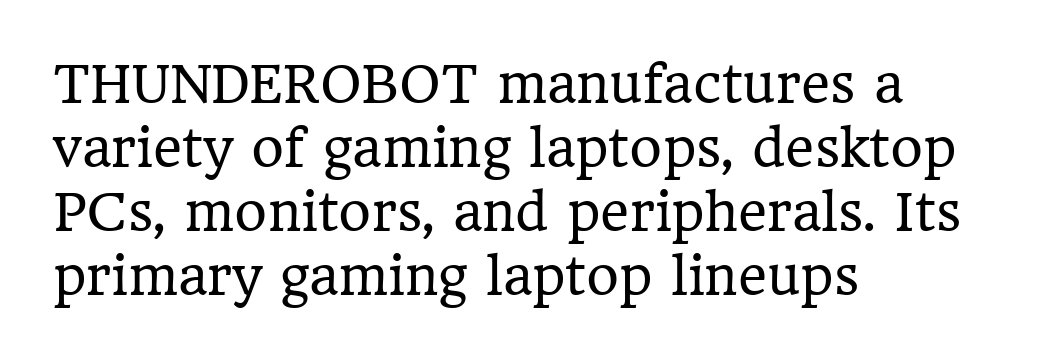
This sample is left-justified, so line endings fall wherever the words run out. These lines keep a tight, regular rhythm from letter to letter. Students, observe: this is what conventionally led text looks like. No heavy texture on the line: the type isn't bold. Do the characters align in a grid? No, the font is proportional.
